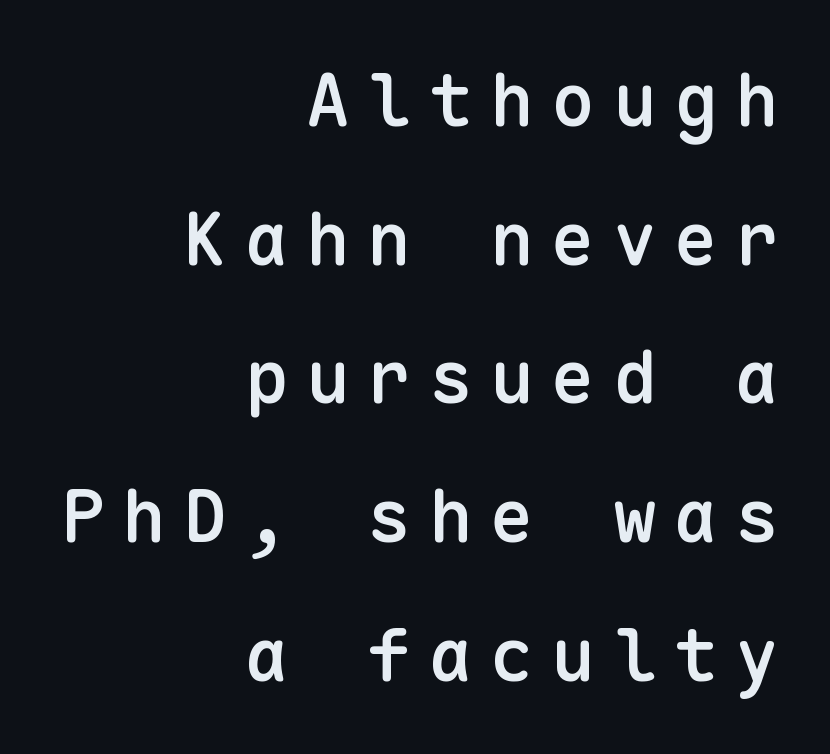
Q: Is the text bold? A: Semi-bold.
Q: Is the text italic (slanted)? A: No, it is upright.
Q: Is the typeface a serif or a sans-serif typeface? A: Sans-serif.
Q: Is the text underlined? A: No.
Q: How is the paragraph aligned? A: Right-aligned.
Q: Is the spacing between letters normal or unusually wide? A: Unusually wide.
Q: Is the spacing between lines tight, normal or loose? A: Loose.
Q: Width (condensed, normal, or wide)? A: Normal.
Q: Stroke contrast? A: Low.
Q: x-height? A: Medium.
Q: Monospaced? A: Yes.
